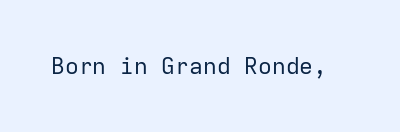
The image shows 23 px text type, upright; set normal letter spacing, not underlined.
